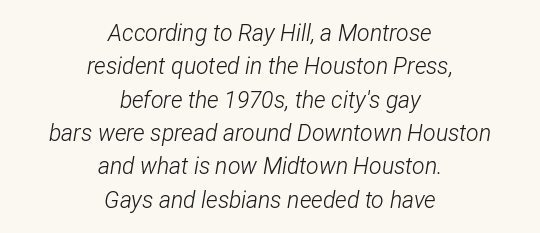
{"italic": "yes", "lean": "right", "slant_degrees": 12, "bold": "no", "underline": "no", "align": "center", "line_spacing": "normal", "line_spacing_ratio": 1.45, "letter_spacing": "normal", "letter_spacing_em": 0.0, "glyph_px": 23}
